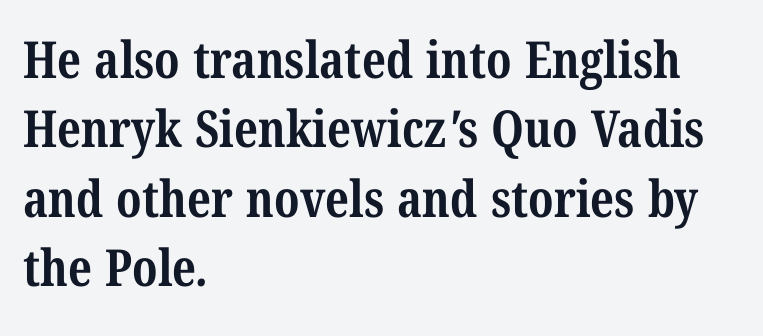
{"serif": "yes", "bold": "yes", "weight": "bold", "width": "condensed", "stroke_contrast": "medium", "x_height": "medium", "monospaced": "no", "underline": "no", "align": "left", "line_spacing": "normal", "line_spacing_ratio": 1.36, "letter_spacing": "normal", "letter_spacing_em": 0.0, "glyph_px": 51}
